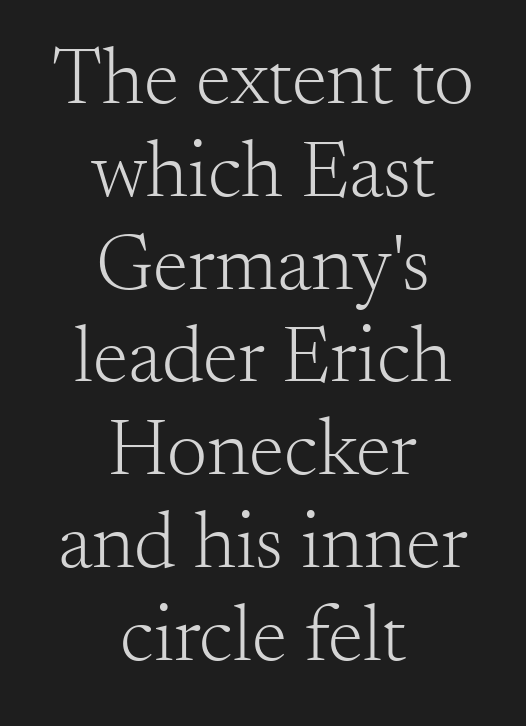
The letters sit at their default tracking, neither squeezed nor spread. The passage shown is not underscored anywhere. To sum up the face: it has serifs. Posture: straight, roman, zero tilt.
